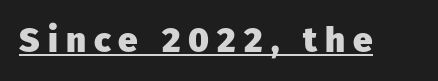
These lines have a slow, spaced-out rhythm from letter to letter. A typesetter would mark this as roman, not italic. In terms of weight, the rendering is a true, heavy bold. Notice how a bar underscores the lettering throughout. The passage shown is typed in a proportional face where columns would drift.
